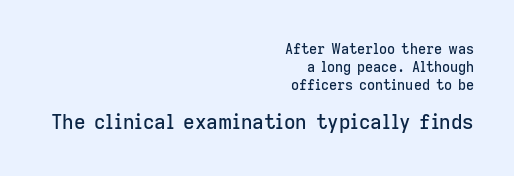
The image shows 20 px text type, upright; set right-aligned, normal line spacing (1.27x), normal letter spacing, not underlined; the second (bottom) block is 1.43x larger.
